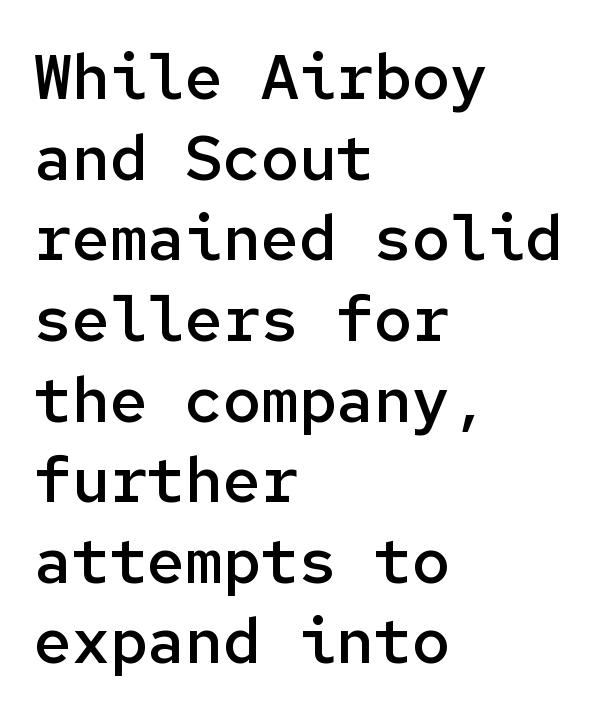
This is roman type, the default non-slanted kind. Horizontal bands of white between lines are of average thickness. Is this a sans? Yes — the strokes have no serifs. The gap between lines stays unmarked. The sample has been set in demibold, a notch under bold. The ragged edge is on the right, which tells us the setting is flush left.
